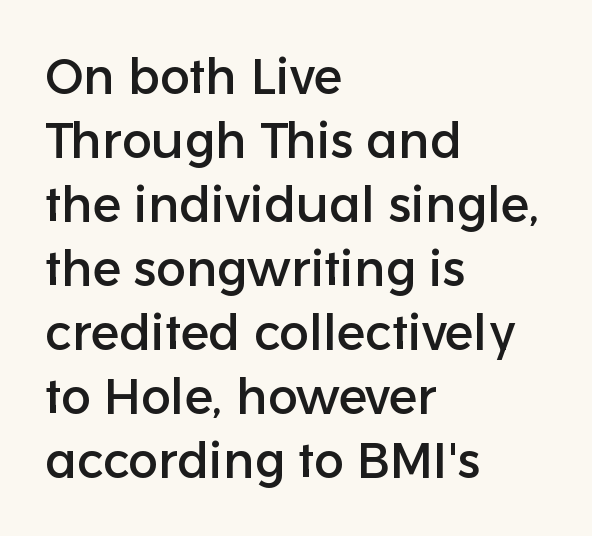
{"serif": "no", "italic": "no", "width": "normal", "stroke_contrast": "low", "x_height": "medium", "monospaced": "no", "underline": "no", "align": "left", "line_spacing": "normal", "line_spacing_ratio": 1.28, "letter_spacing": "normal", "letter_spacing_em": 0.0, "glyph_px": 50}
